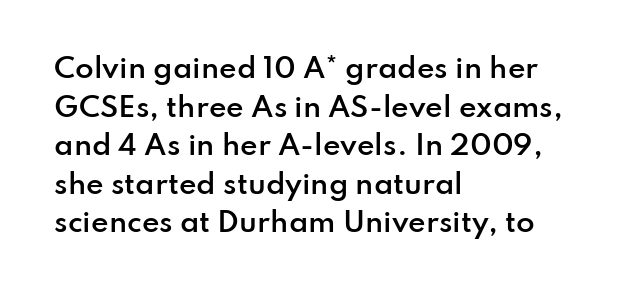
Q: Is the text bold? A: Semi-bold.
Q: Is the text italic (slanted)? A: No, it is upright.
Q: Is the text underlined? A: No.
Q: How is the paragraph aligned? A: Left-aligned.
Q: Is the spacing between letters normal or unusually wide? A: Normal.
Q: Is the spacing between lines tight, normal or loose? A: Normal.
